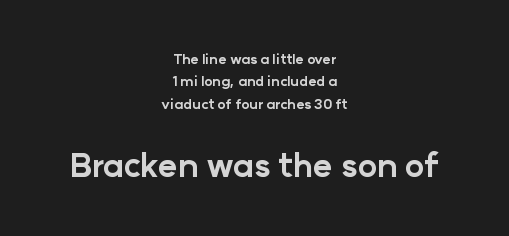
The face used here appears at its bigger size in the lower chunk. The rows are spaced the way most documents space them. The typesetter chose a symmetrical, centered arrangement here. Students, note that the glyphs here touch the page at normal intervals. Is the type bold? Yes — the strokes are clearly thick and heavy.
